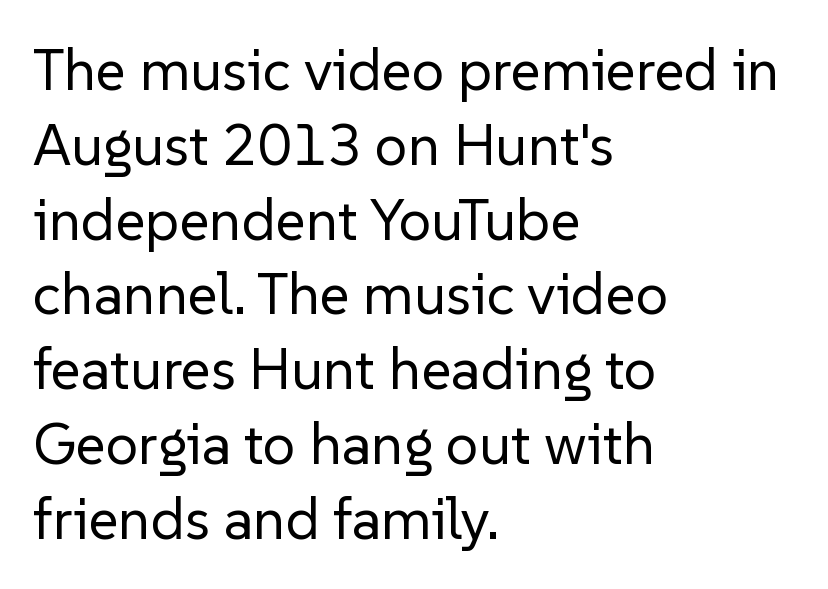
The image shows 58 px regular-weight sans-serif type, upright; set left-aligned, normal line spacing (1.29x), normal letter spacing, not underlined; low stroke contrast and a medium x-height.
